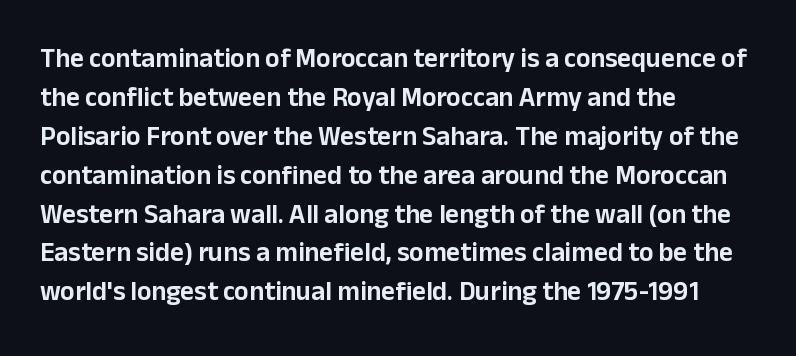
The image shows 27 px text type, upright; set left-aligned, normal line spacing (1.44x), normal letter spacing, not underlined.
